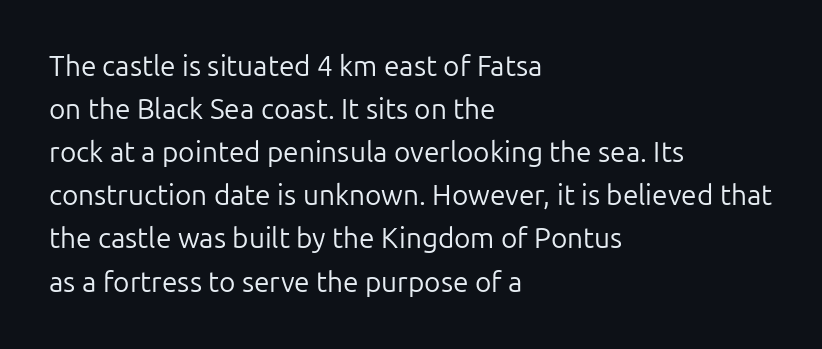
These lines were composed using upright roman letters. Stems and bowls with no extra thickness — not bold. The space between consecutive lines is moderate. What kind of face is this? One without serifs — a sans.
